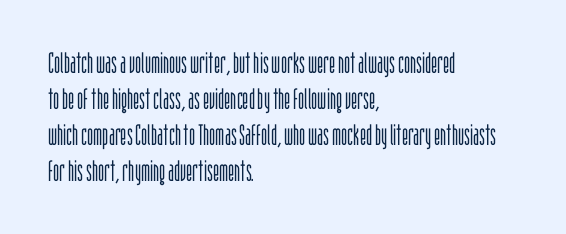
The image shows 29 px light, condensed sans-serif type, upright; set left-aligned, line spacing 1.24x, normal letter spacing, not underlined; low stroke contrast and a large x-height.
